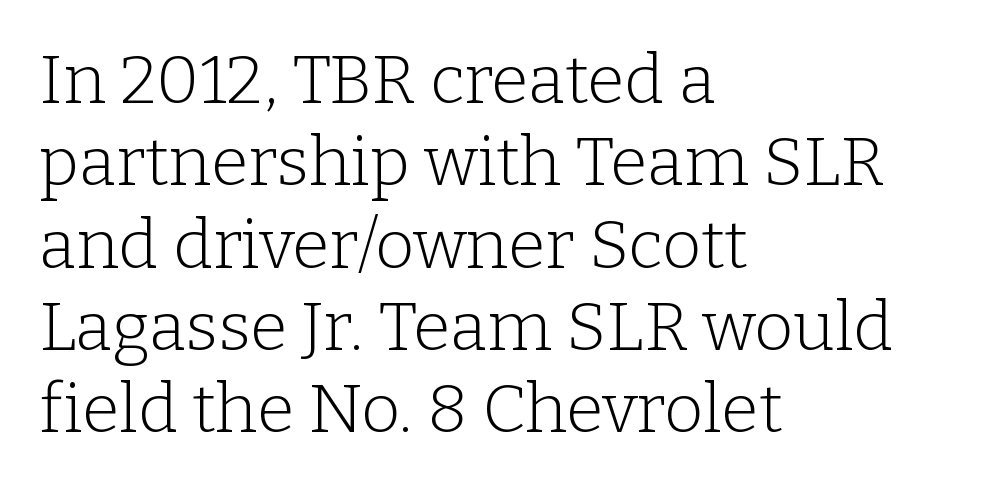
The letters stand upright; this is a roman face. Think standard paragraph weight, or any step lighter than that. The compositor pushed each line to the left boundary. Anything drawn beneath the words? Only blank space. In terms of letterform style, serifs are clearly present. Glyph-to-glyph distance matches everyday printed text.
